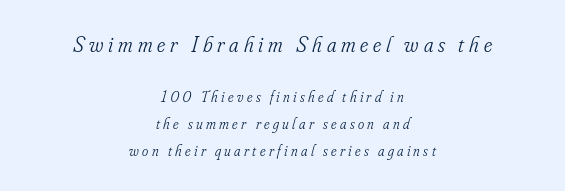
{"italic": "yes", "lean": "right", "slant_degrees": 16, "bold": "no", "underline": "no", "align": "center", "line_spacing_ratio": 1.8, "letter_spacing": "wide", "letter_spacing_em": 0.22, "larger_block": "first", "size_ratio": 1.47, "glyph_px": 22}
